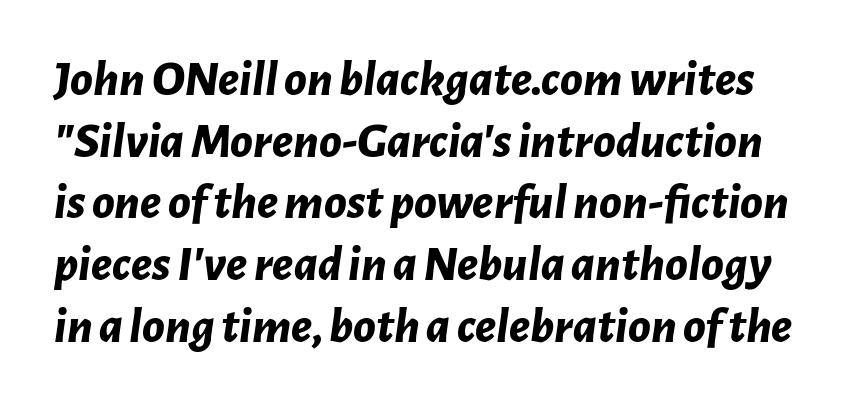
The image shows 51 px bold type, italic (leaning right); set line spacing 1.21x, normal letter spacing, not underlined; low stroke contrast and a medium x-height.
